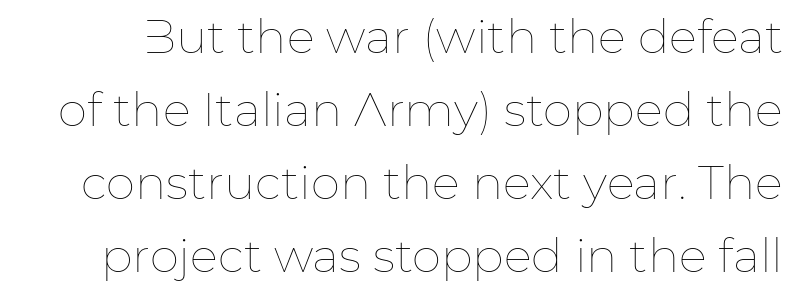
Q: Is the text bold? A: No.
Q: Is the text italic (slanted)? A: No, it is upright.
Q: Is the text underlined? A: No.
Q: Is the spacing between letters normal or unusually wide? A: Normal.
Q: Is the spacing between lines tight, normal or loose? A: Normal.
Q: Width (condensed, normal, or wide)? A: Normal.
Q: Stroke contrast? A: Low.
Q: x-height? A: Medium.
Q: Monospaced? A: No.
